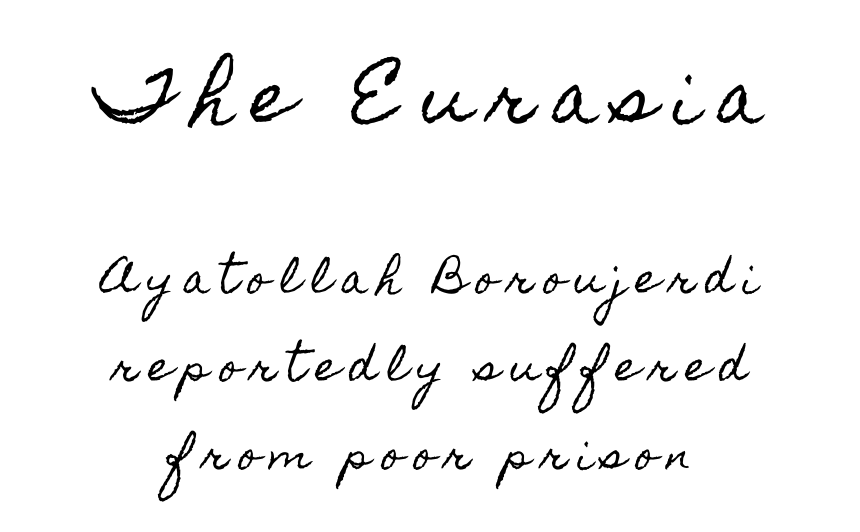
Varying glyph widths throughout — classic text-font behaviour. Teacher's note: observe the equal gaps on both sides — that is centered alignment. Quick note: interline space is abundant. Display-style spreading of the glyphs; the letterfit is very open.
